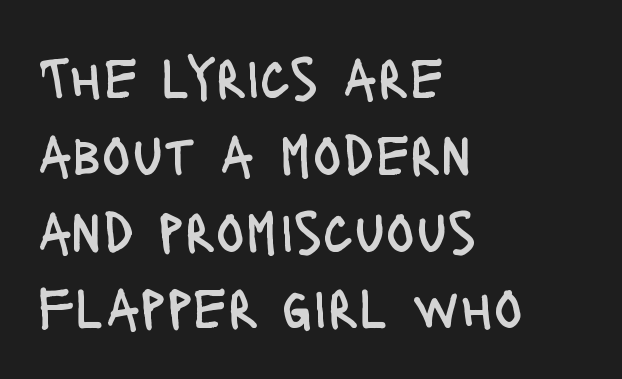
Q: Is the text bold? A: No.
Q: Is the text italic (slanted)? A: No, it is upright.
Q: Is the typeface a serif or a sans-serif typeface? A: Sans-serif.
Q: Is the text underlined? A: No.
Q: How is the paragraph aligned? A: Left-aligned.
Q: Is the spacing between letters normal or unusually wide? A: Normal.
Q: Is the spacing between lines tight, normal or loose? A: Normal.
Q: Width (condensed, normal, or wide)? A: Condensed.
Q: Stroke contrast? A: Low.
Q: x-height? A: Large.
Q: Monospaced? A: No.
